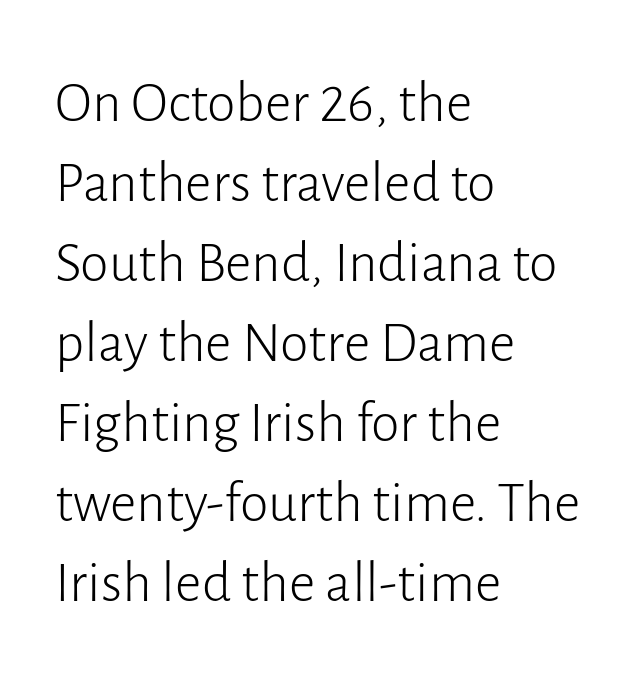
{"serif": "no", "italic": "no", "bold": "no", "weight": "light", "width": "normal", "stroke_contrast": "low", "x_height": "medium", "monospaced": "no", "underline": "no", "align": "left", "line_spacing": "normal", "line_spacing_ratio": 1.38, "letter_spacing": "normal", "letter_spacing_em": 0.0, "glyph_px": 58}
